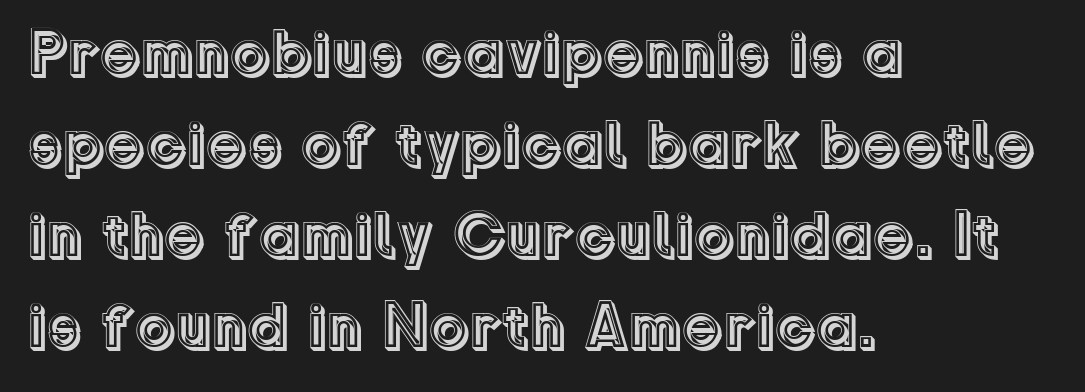
{"italic": "no", "width": "normal", "x_height": "medium", "monospaced": "no", "underline": "no", "align": "left", "line_spacing": "normal", "line_spacing_ratio": 1.42, "letter_spacing": "normal", "letter_spacing_em": 0.0, "glyph_px": 64}
